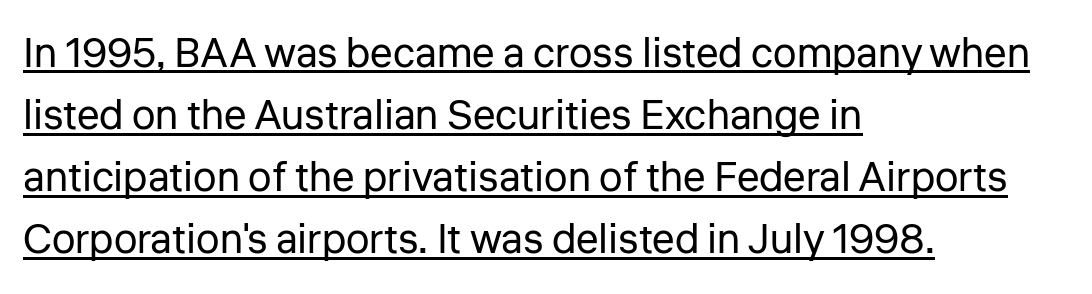
This sample keeps an unexceptional amount of space between lines. Note the varied advance widths — an 'i' is clearly narrower than an 'm'. You could call the tracking neutral — neither tight nor loose. The typeface has the unassuming heft of standard copy or less. The characters display no serif detailing; their extremities are plain. Unlike italic type, these characters show no tilt at all.
